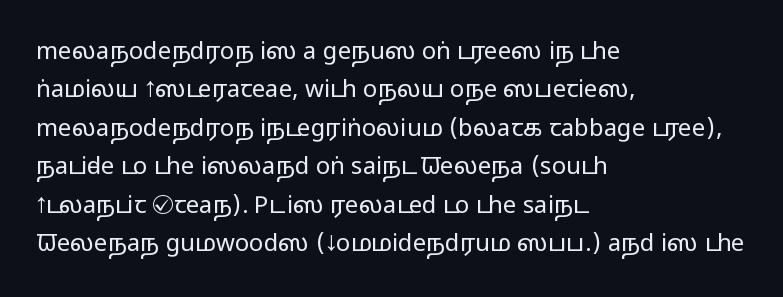
Q: Is the text bold? A: No.
Q: Is the text italic (slanted)? A: No, it is upright.
Q: Is the text underlined? A: No.
Q: How is the paragraph aligned? A: Left-aligned.
Q: Is the spacing between letters normal or unusually wide? A: Normal.
Q: Is the spacing between lines tight, normal or loose? A: Normal.
